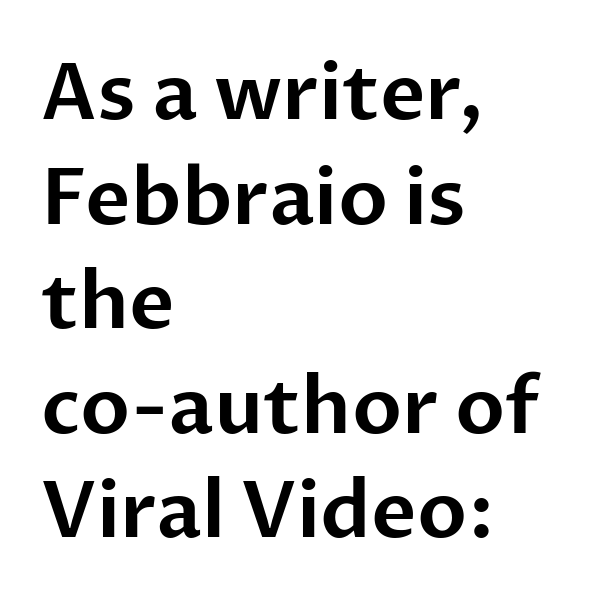
The font's upright variant was chosen for this text. Only glyphs here, with clear space below each row. A typesetter would call this proportional, since set widths differ per character. The lines in this sample share a left origin and differ only in where they stop. The text was rendered using a sans face with plain stroke endings. The passage shown has conventional tracking throughout.
